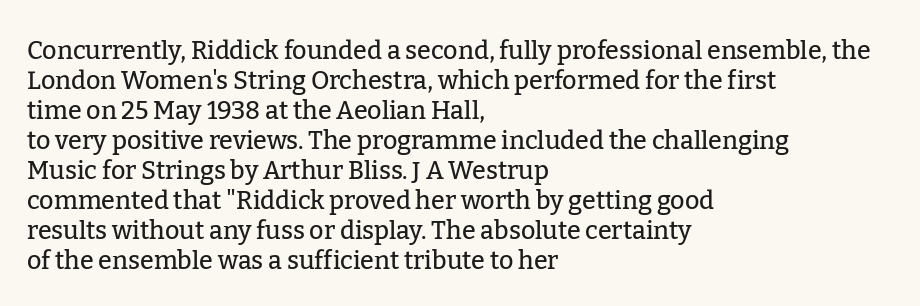
{"italic": "no", "underline": "no", "align": "left", "line_spacing_ratio": 1.2, "letter_spacing": "normal", "letter_spacing_em": 0.0, "glyph_px": 25}
